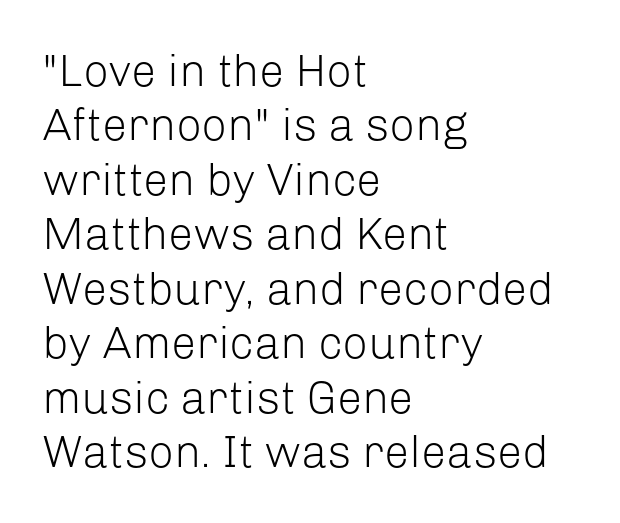
Any mark beneath the type? The region is blank. In terms of letterform style, serifs are entirely absent. Every character sits straight up, as roman type does. Here the designer chose a conventional face with non-uniform glyph widths. Default kerning and tracking; the words read as compact shapes.
